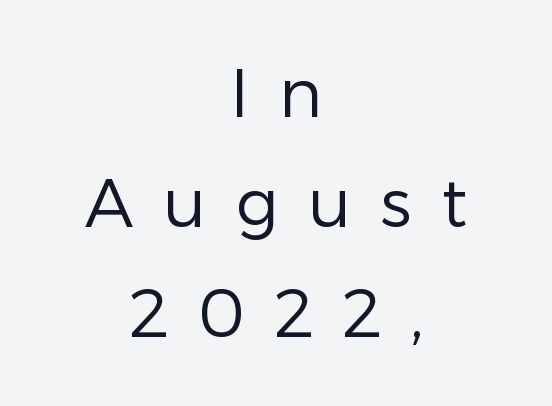
The image shows 67 px regular-weight sans-serif type, upright; set centered, normal line spacing (1.64x), unusually wide letter spacing (+0.44 em), not underlined; low stroke contrast and a medium x-height.
